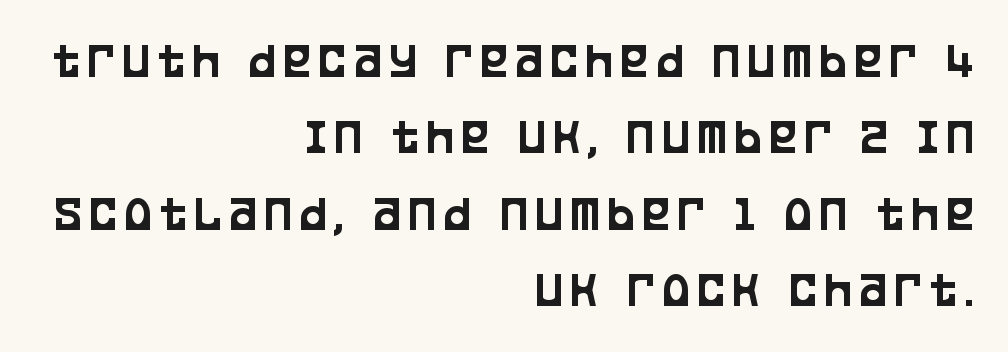
The area under the type is left untouched. Summary of vertical rhythm: regular, with standard interline spacing. Observe the absence of serifs on each vertical stroke in this sample. These lines were composed using upright roman letters. Spacing verdict: proportional, widths tailored to each character. Horizontal alignment here is rightward, an uncommon choice for prose.
